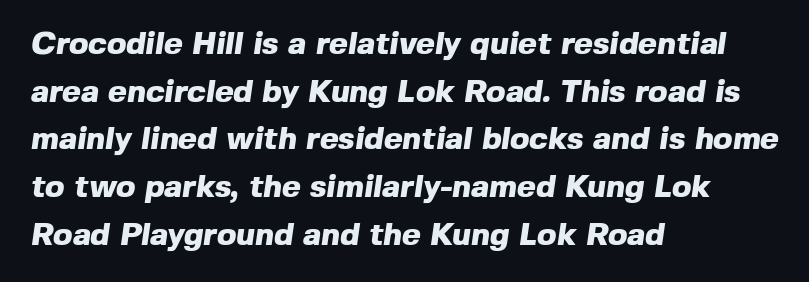
Just letters on the line, the space beneath them empty. These lines stack with their left ends in a neat column. Nothing unusual about the tracking: characters are spaced as the font intends. A typesetter would call this leading conventional body-copy spacing. Observe the absence of serifs on each vertical stroke in this sample. Varying glyph widths throughout — classic text-font behaviour.
